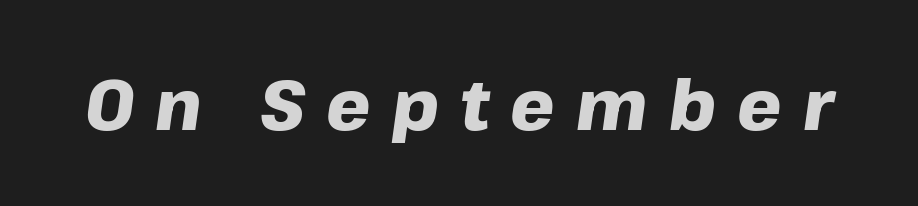
{"italic": "yes", "lean": "right", "slant_degrees": 8, "bold": "yes", "weight": "heavy", "width": "normal", "stroke_contrast": "low", "x_height": "medium", "monospaced": "no", "underline": "no", "letter_spacing": "wide", "letter_spacing_em": 0.3, "glyph_px": 70}
